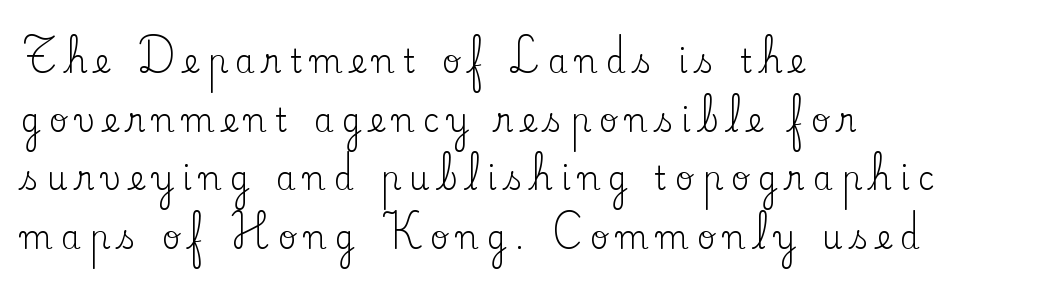
{"italic": "no", "bold": "no", "weight": "regular", "width": "normal", "stroke_contrast": "low", "x_height": "small", "monospaced": "no", "underline": "no", "align": "left", "line_spacing_ratio": 1.83, "letter_spacing": "wide", "letter_spacing_em": 0.26, "glyph_px": 32}
